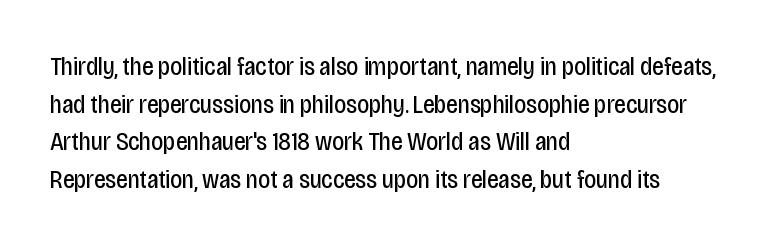
{"italic": "no", "bold": "no", "underline": "no", "align": "left", "line_spacing": "normal", "line_spacing_ratio": 1.45, "letter_spacing": "normal", "letter_spacing_em": 0.0, "glyph_px": 26}
